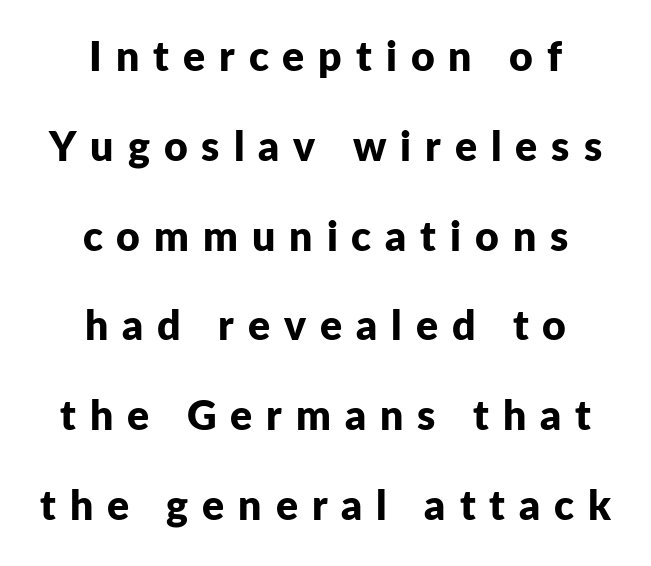
The typesetting leans heavy: a genuine bold. No italicization has been applied; the sample stays upright. Inter-character spacing is expanded well beyond the font's built-in metrics. Has an underline been added? It has not. I'd call this a sans setting — the letters go barefoot.
